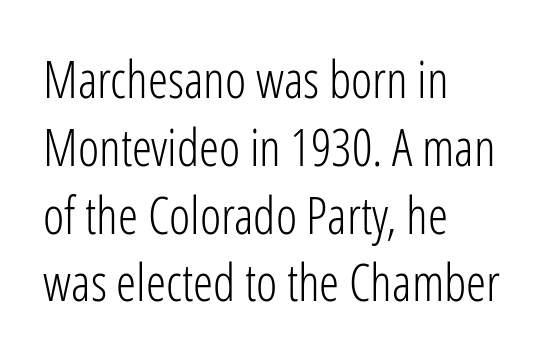
{"serif": "no", "italic": "no", "bold": "no", "weight": "light", "width": "condensed", "stroke_contrast": "low", "x_height": "medium", "monospaced": "no", "underline": "no", "align": "left", "line_spacing": "normal", "line_spacing_ratio": 1.33, "letter_spacing": "normal", "letter_spacing_em": 0.0, "glyph_px": 51}
